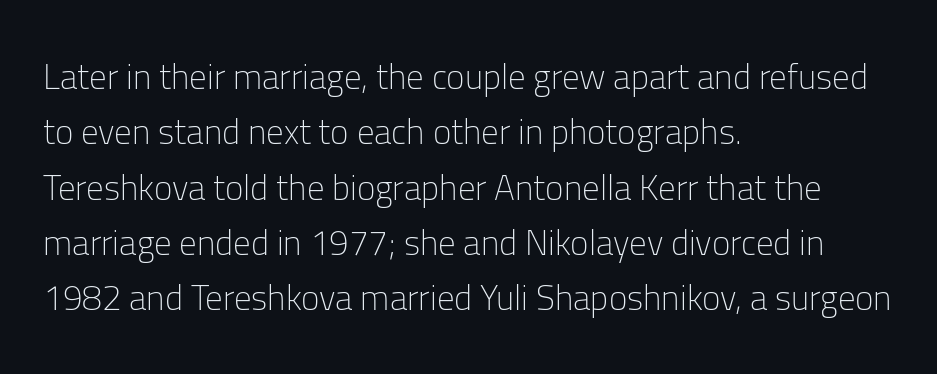
The image shows 35 px light sans-serif type, upright; set left-aligned, normal line spacing (1.58x), normal letter spacing, not underlined; low stroke contrast and a medium x-height.
